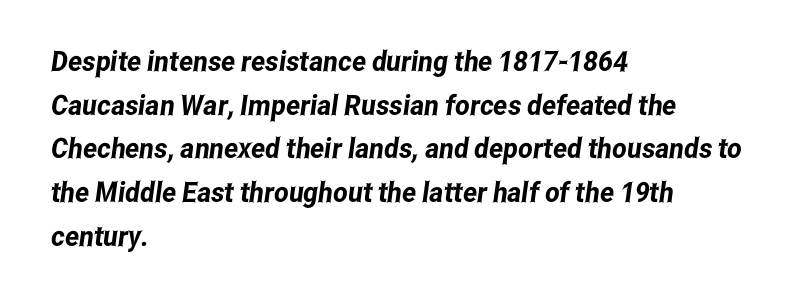
Q: Is the typeface a serif or a sans-serif typeface? A: Sans-serif.
Q: Is the text underlined? A: No.
Q: How is the paragraph aligned? A: Left-aligned.
Q: Is the spacing between letters normal or unusually wide? A: Normal.
Q: Is the spacing between lines tight, normal or loose? A: Normal.
Q: Width (condensed, normal, or wide)? A: Condensed.
Q: Stroke contrast? A: Low.
Q: x-height? A: Medium.
Q: Monospaced? A: No.
